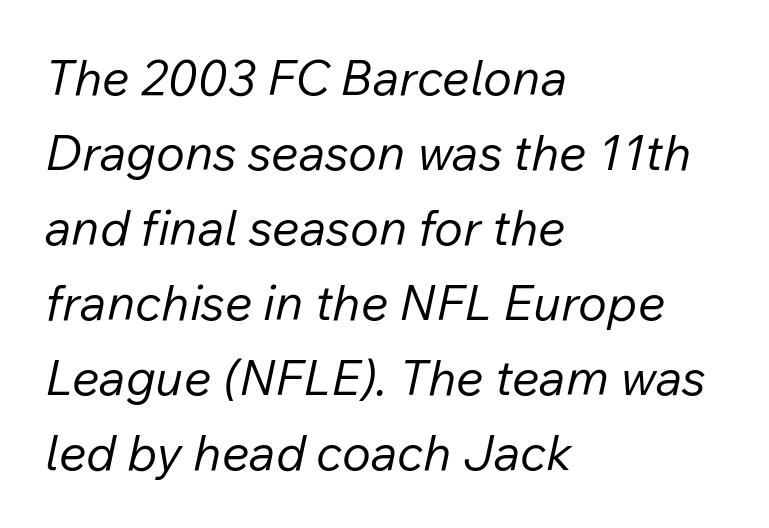
{"italic": "yes", "lean": "right", "slant_degrees": 12, "bold": "no", "weight": "regular", "width": "normal", "stroke_contrast": "low", "x_height": "medium", "monospaced": "no", "underline": "no", "align": "left", "line_spacing": "normal", "line_spacing_ratio": 1.53, "letter_spacing": "normal", "letter_spacing_em": 0.0, "glyph_px": 49}
